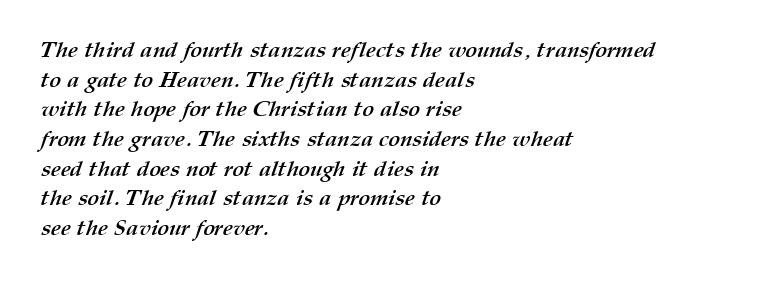
{"bold": "yes", "underline": "no", "align": "left", "line_spacing": "normal", "line_spacing_ratio": 1.35, "letter_spacing": "normal", "letter_spacing_em": 0.0, "glyph_px": 22}
